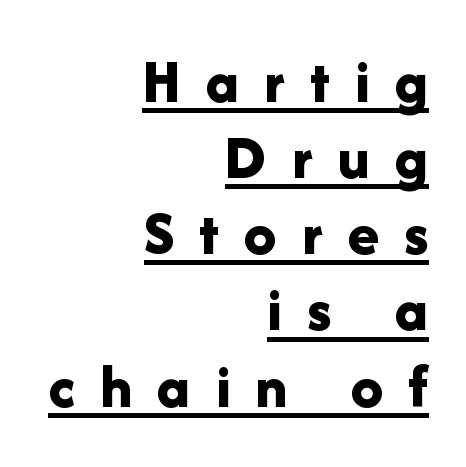
The image shows 64 px bold sans-serif type, upright; set right-aligned, line spacing 1.19x, unusually wide letter spacing (+0.39 em), underlined; low stroke contrast and a medium x-height.
